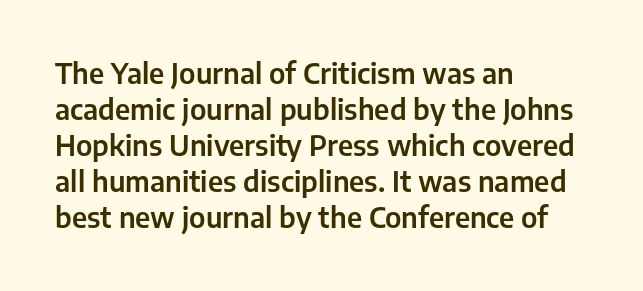
Q: Is the text italic (slanted)? A: No, it is upright.
Q: Is the typeface a serif or a sans-serif typeface? A: Sans-serif.
Q: Is the text underlined? A: No.
Q: How is the paragraph aligned? A: Left-aligned.
Q: Is the spacing between letters normal or unusually wide? A: Normal.
Q: Is the spacing between lines tight, normal or loose? A: Normal.
Q: Width (condensed, normal, or wide)? A: Normal.
Q: Stroke contrast? A: Low.
Q: x-height? A: Medium.
Q: Monospaced? A: No.
